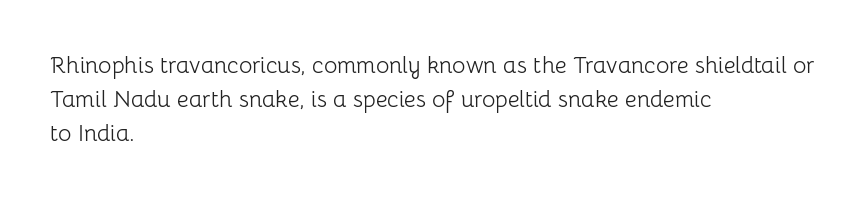
Q: Is the text bold? A: No.
Q: Is the text italic (slanted)? A: No, it is upright.
Q: Is the text underlined? A: No.
Q: How is the paragraph aligned? A: Left-aligned.
Q: Is the spacing between letters normal or unusually wide? A: Normal.
Q: Is the spacing between lines tight, normal or loose? A: Normal.
